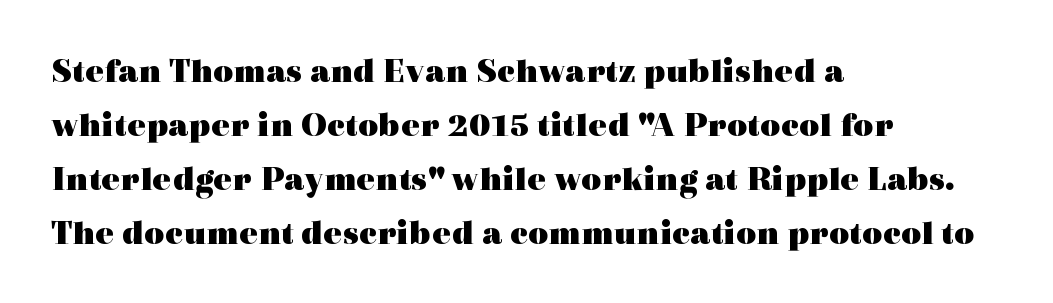
The image shows 35 px heavy, wide serif type, upright; set left-aligned, normal line spacing (1.54x), normal letter spacing, not underlined; a medium x-height.
